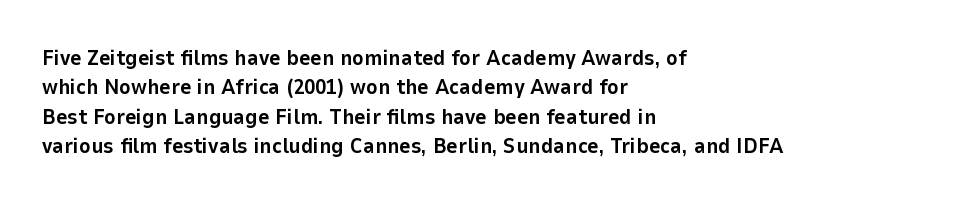
The image shows 22 px bold type, upright; set left-aligned, normal line spacing (1.34x), normal letter spacing, not underlined.
